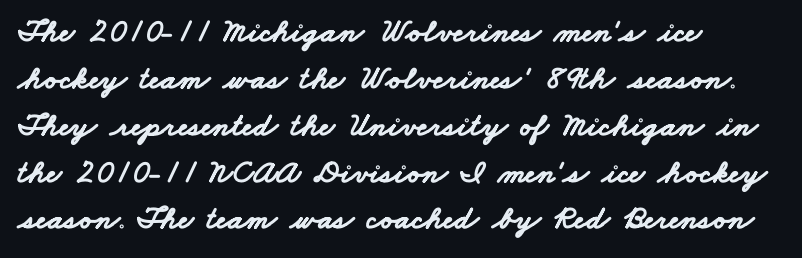
The characters look thick and weighty, a clear bold. Type without underlining. The face used here is rendered with its standard letterfit. Reading down the block, your eye returns to a fixed left position each line. The leading is moderate, giving the passage an even texture.
